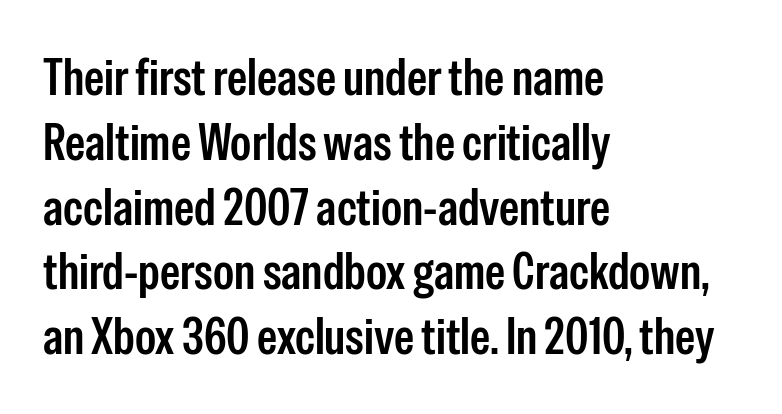
{"serif": "no", "italic": "no", "width": "condensed", "stroke_contrast": "low", "x_height": "medium", "monospaced": "no", "underline": "no", "align": "left", "line_spacing": "normal", "line_spacing_ratio": 1.27, "letter_spacing": "normal", "letter_spacing_em": 0.0, "glyph_px": 51}
